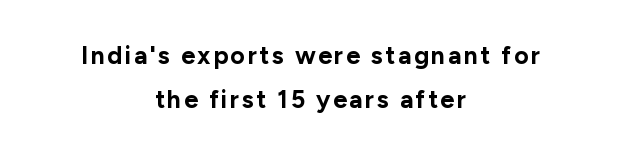
The image shows 25 px bold type, upright; set centered, line spacing 1.76x, not underlined.
